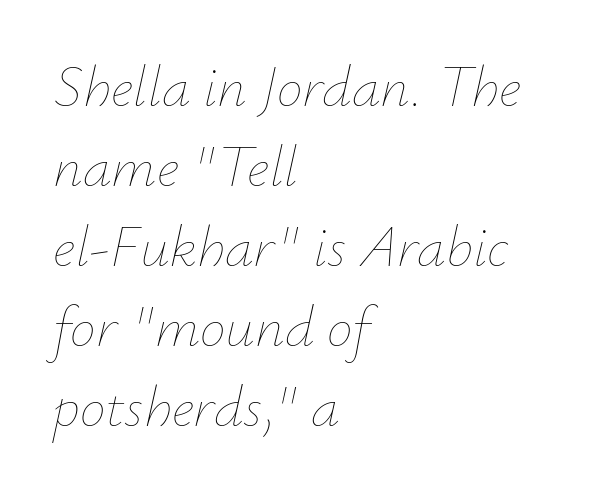
The area under the type is left untouched. The characters are drawn with everyday or finer stroke widths. The passage is arranged the way most books set body copy — flush left. This sample uses an oblique cut, with every glyph tilted off the vertical. Proportional: the letters do not fall into vertical columns. The leading is moderate, giving the passage an even texture.
